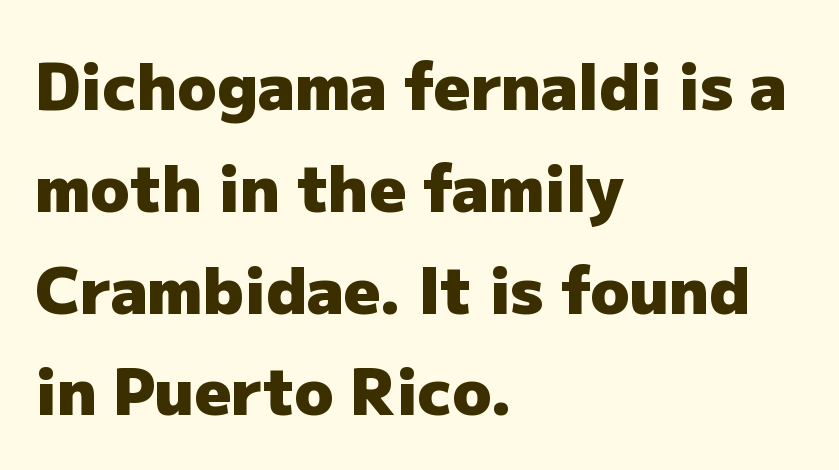
{"serif": "no", "italic": "no", "bold": "yes", "weight": "heavy", "width": "normal", "stroke_contrast": "low", "x_height": "medium", "monospaced": "no", "underline": "no", "align": "left", "line_spacing": "normal", "line_spacing_ratio": 1.59, "letter_spacing": "normal", "letter_spacing_em": 0.0, "glyph_px": 64}
